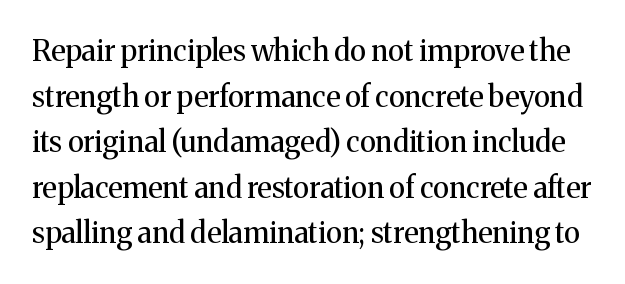
Unlike italic type, these characters show no tilt at all. Serif or sans? Serif — the stroke terminals have little feet. Compared with typical body copy, the letter spacing here is the same. The rendering uses natural spacing where letterforms have individual widths. Descenders are the only things crossing below the line. Horizontal bands of white between lines are of average thickness.
